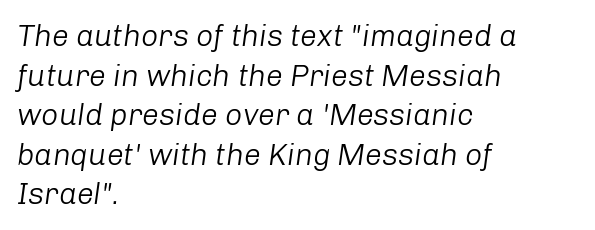
How would I describe the line gaps? Plain and ordinary. The passage shown is not bold in any degree. In CSS terms this would be text-align: left. It's the slanting kind of type.
